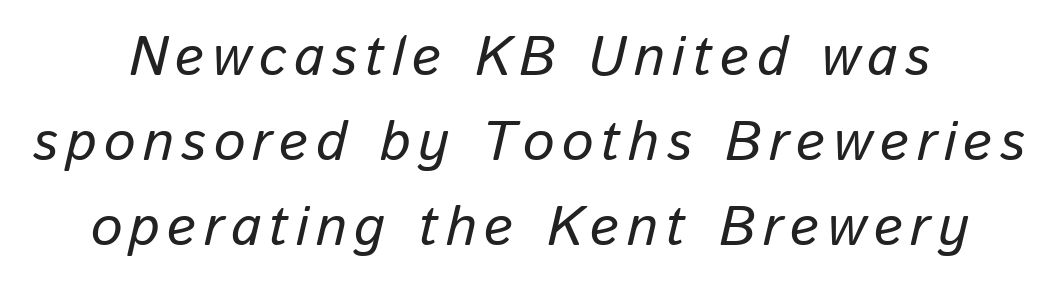
Q: Is the text italic (slanted)? A: Yes, it leans right by about 13 degrees.
Q: Is the text underlined? A: No.
Q: Is the spacing between lines tight, normal or loose? A: Normal.
Q: Width (condensed, normal, or wide)? A: Normal.
Q: Stroke contrast? A: Low.
Q: x-height? A: Medium.
Q: Monospaced? A: No.
